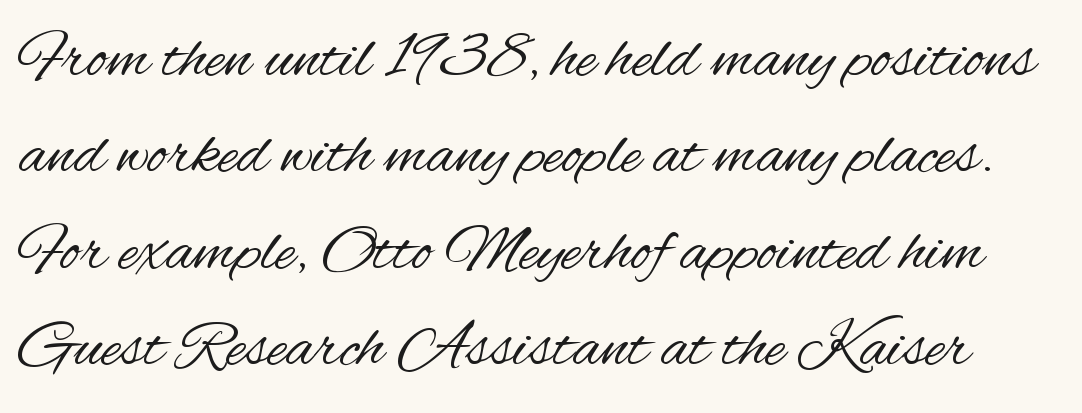
The characters display no serif detailing; their extremities are plain. Tracking here is standard; glyphs follow each other at the usual distance. The vertical gap from one line to the next is medium. Glance below the letters and you will spot only blank space.
